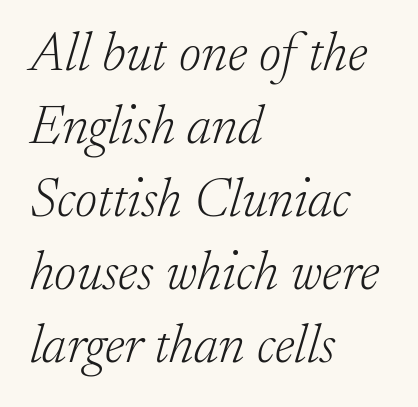
{"serif": "yes", "italic": "yes", "lean": "right", "slant_degrees": 17, "bold": "no", "weight": "light", "width": "normal", "stroke_contrast": "low", "x_height": "small", "monospaced": "no", "underline": "no", "align": "left", "line_spacing": "normal", "line_spacing_ratio": 1.35, "letter_spacing": "normal", "letter_spacing_em": 0.0, "glyph_px": 54}
